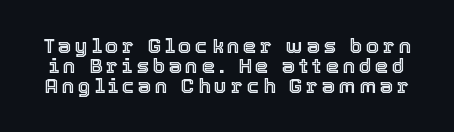
Whoever set this chose condensed vertical rhythm over breathing room. The specimen omits any rule beneath the text block's lines. Ascenders rise straight up at ninety degrees.
